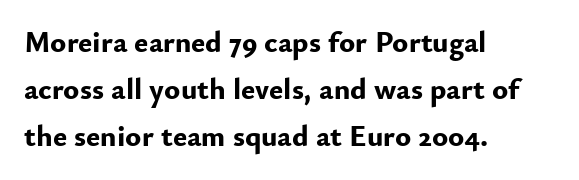
Q: Is the text bold? A: Yes.
Q: Is the text italic (slanted)? A: No, it is upright.
Q: Is the typeface a serif or a sans-serif typeface? A: Sans-serif.
Q: Is the text underlined? A: No.
Q: How is the paragraph aligned? A: Left-aligned.
Q: Is the spacing between letters normal or unusually wide? A: Normal.
Q: Is the spacing between lines tight, normal or loose? A: Normal.
Q: Width (condensed, normal, or wide)? A: Normal.
Q: Stroke contrast? A: Low.
Q: x-height? A: Small.
Q: Monospaced? A: No.
